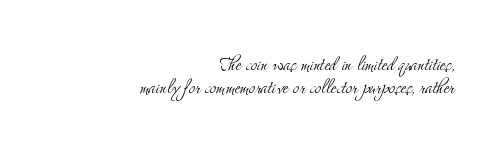
The image shows 23 px text type; set right-aligned, tight line spacing (1.01x), normal letter spacing, not underlined.
